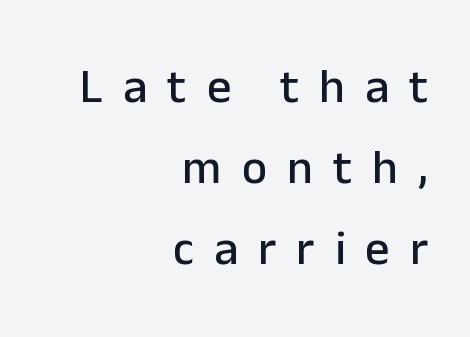
The image shows 48 px sans-serif type, upright; set right-aligned, normal line spacing (1.69x), unusually wide letter spacing (+0.42 em), not underlined; low stroke contrast and a medium x-height.
